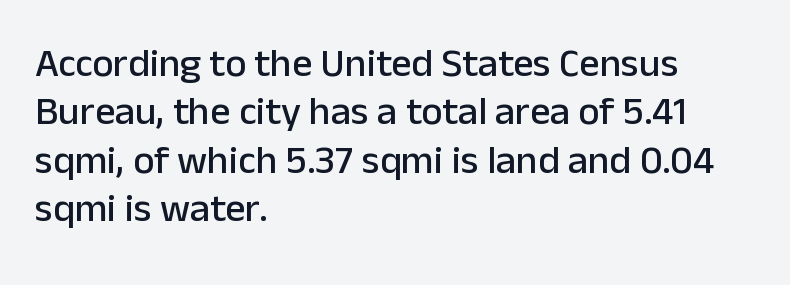
Q: Is the text italic (slanted)? A: No, it is upright.
Q: Is the typeface a serif or a sans-serif typeface? A: Sans-serif.
Q: Is the text underlined? A: No.
Q: How is the paragraph aligned? A: Left-aligned.
Q: Is the spacing between letters normal or unusually wide? A: Normal.
Q: Width (condensed, normal, or wide)? A: Normal.
Q: Stroke contrast? A: Low.
Q: x-height? A: Medium.
Q: Monospaced? A: No.
